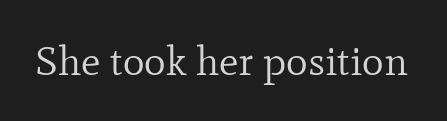
Q: Is the text bold? A: No.
Q: Is the text italic (slanted)? A: No, it is upright.
Q: Is the typeface a serif or a sans-serif typeface? A: Serif.
Q: Is the text underlined? A: No.
Q: Is the spacing between letters normal or unusually wide? A: Normal.
Q: Width (condensed, normal, or wide)? A: Normal.
Q: Stroke contrast? A: Low.
Q: x-height? A: Small.
Q: Monospaced? A: No.
